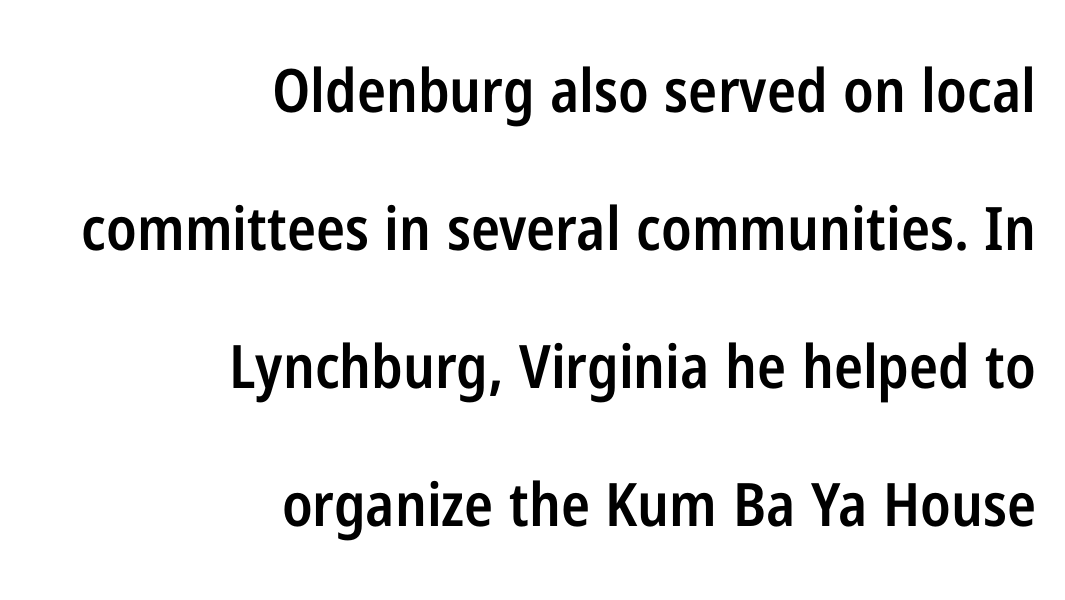
The image shows 60 px semibold, condensed sans-serif type, upright; set right-aligned, loose line spacing (2.3x), normal letter spacing, not underlined; low stroke contrast and a medium x-height.
